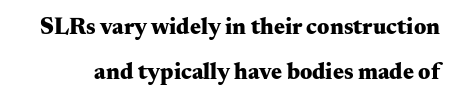
Q: Is the text bold? A: Yes.
Q: Is the text italic (slanted)? A: No, it is upright.
Q: Is the text underlined? A: No.
Q: Is the spacing between letters normal or unusually wide? A: Normal.
Q: Is the spacing between lines tight, normal or loose? A: Loose.
